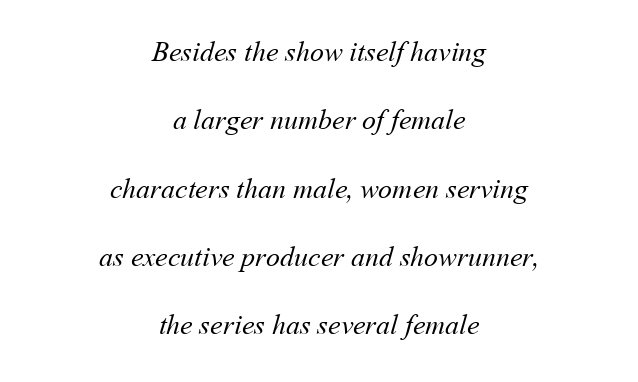
The image shows 28 px regular-weight type; set centered, loose line spacing (2.44x), normal letter spacing, not underlined; medium stroke contrast and a medium x-height.
